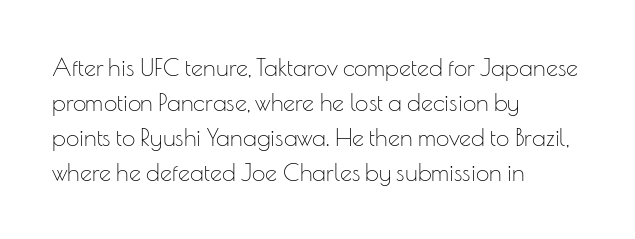
{"italic": "no", "bold": "no", "underline": "no", "align": "left", "line_spacing": "normal", "line_spacing_ratio": 1.46, "letter_spacing": "normal", "letter_spacing_em": 0.0, "glyph_px": 24}
